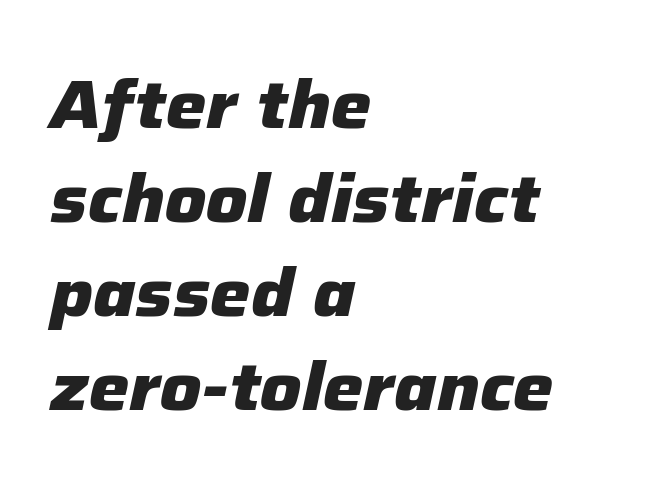
Typographic density is high because the face is bold. You could call the tracking neutral — neither tight nor loose. A student would call this left alignment; a typographer would say flush left, rag right. In terms of posture, this sample is oblique. Rule under the text: the space is simply empty.
